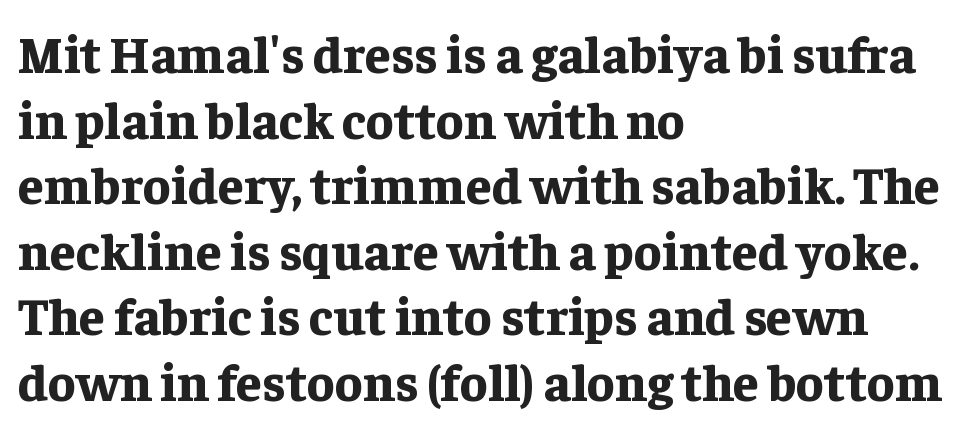
{"serif": "yes", "italic": "no", "bold": "yes", "weight": "bold", "width": "normal", "stroke_contrast": "low", "x_height": "medium", "monospaced": "no", "underline": "no", "align": "left", "line_spacing": "normal", "line_spacing_ratio": 1.26, "letter_spacing": "normal", "letter_spacing_em": 0.0, "glyph_px": 52}
